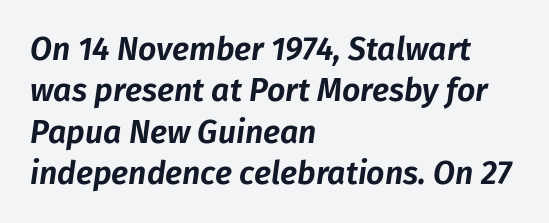
The image shows 32 px text type, italic (leaning right); set left-aligned, normal line spacing (1.29x), normal letter spacing, not underlined; low stroke contrast and a medium x-height.
